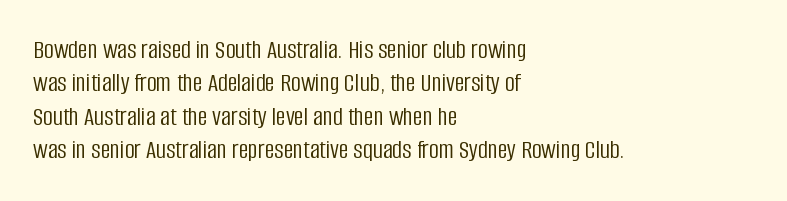
Q: Is the text bold? A: No.
Q: Is the text italic (slanted)? A: No, it is upright.
Q: Is the text underlined? A: No.
Q: How is the paragraph aligned? A: Left-aligned.
Q: Is the spacing between letters normal or unusually wide? A: Normal.
